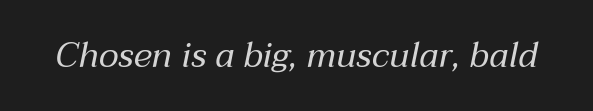
The passage shown leans; its letterforms are oblique. Plain, unruled lines of type. Standard letterfit; no display-style spreading of the glyphs. Here the designer chose a conventional face with non-uniform glyph widths. Compared with a typical body face, this is equally light or lighter still.
